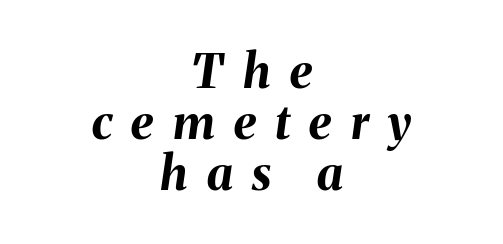
The image shows 47 px bold type, italic (leaning right); set centered, tight line spacing (1.08x), unusually wide letter spacing (+0.41 em), not underlined; medium stroke contrast and a medium x-height.
